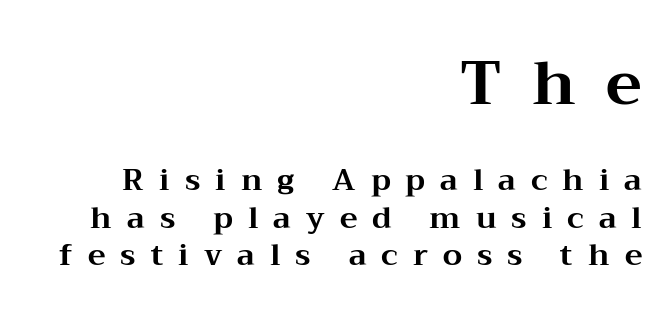
Varying glyph widths throughout — classic text-font behaviour. Glyph-to-glyph distance is far greater than everyday printed text. These lines were composed using upright roman letters. I'd call this a serif setting — the letters wear small feet. Short and long lines alike share a common ending point at right. Whoever set this made the first block the dominant, larger element.
